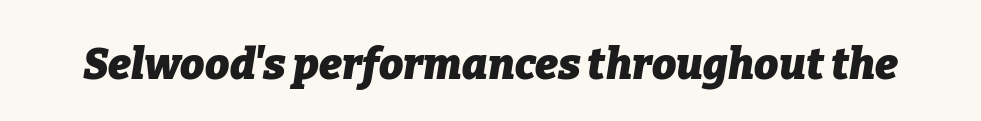
Q: Is the text bold? A: Yes.
Q: Is the text italic (slanted)? A: Yes, it leans right by about 9 degrees.
Q: Is the text underlined? A: No.
Q: Is the spacing between letters normal or unusually wide? A: Normal.
Q: Width (condensed, normal, or wide)? A: Normal.
Q: Stroke contrast? A: Low.
Q: x-height? A: Medium.
Q: Monospaced? A: No.
